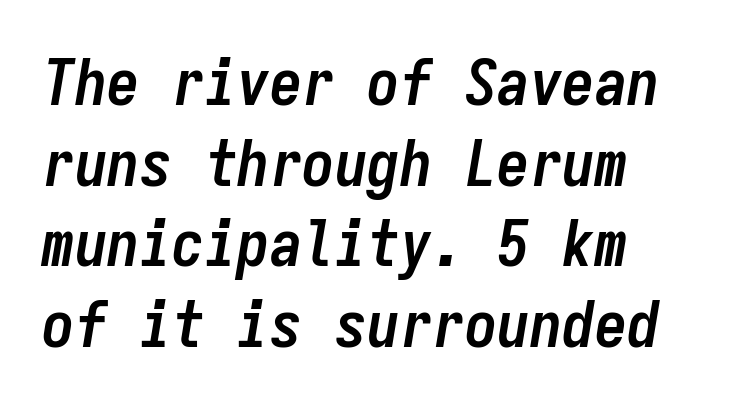
The passage shown is not underscored anywhere. Summary of weight: heavy, a full bold. The passage is arranged the way most books set body copy — flush left. Notice how the stems are inclined rather than vertical — that's the hallmark of italics. Is this a fixed-width face? Yes — each glyph sits in an identical cell.
